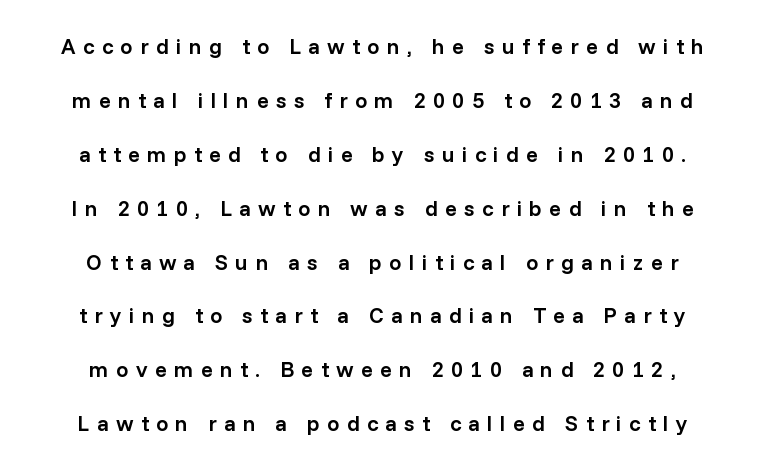
Q: Is the text bold? A: Semi-bold.
Q: Is the text italic (slanted)? A: No, it is upright.
Q: Is the text underlined? A: No.
Q: How is the paragraph aligned? A: Centered.
Q: Is the spacing between letters normal or unusually wide? A: Unusually wide.
Q: Is the spacing between lines tight, normal or loose? A: Loose.
